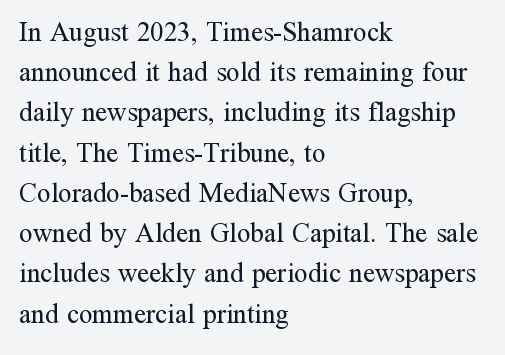
{"italic": "no", "bold": "no", "underline": "no", "align": "left", "line_spacing": "normal", "line_spacing_ratio": 1.49, "letter_spacing": "normal", "letter_spacing_em": 0.0, "glyph_px": 27}
